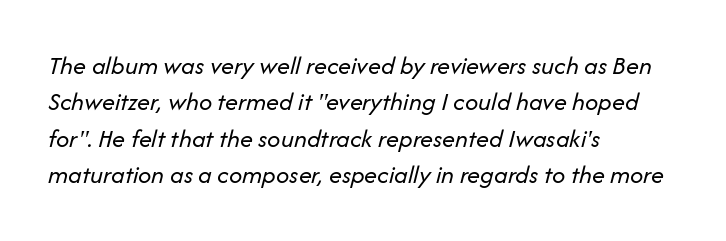
The image shows 26 px text type, italic (leaning right); set left-aligned, normal line spacing (1.4x), normal letter spacing, not underlined.
